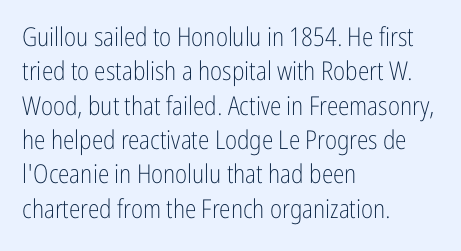
Q: Is the text bold? A: No.
Q: Is the text italic (slanted)? A: No, it is upright.
Q: Is the text underlined? A: No.
Q: How is the paragraph aligned? A: Left-aligned.
Q: Is the spacing between letters normal or unusually wide? A: Normal.
Q: Is the spacing between lines tight, normal or loose? A: Normal.
